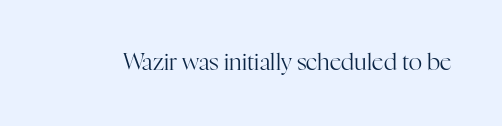
The image shows 23 px text type, upright; set normal letter spacing, not underlined.
